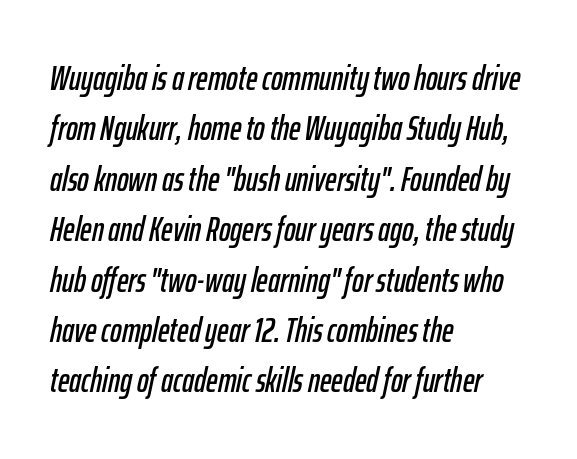
{"italic": "yes", "lean": "right", "slant_degrees": 12, "width": "condensed", "stroke_contrast": "low", "x_height": "medium", "monospaced": "no", "underline": "no", "align": "left", "line_spacing": "normal", "line_spacing_ratio": 1.44, "letter_spacing": "normal", "letter_spacing_em": 0.0, "glyph_px": 35}
